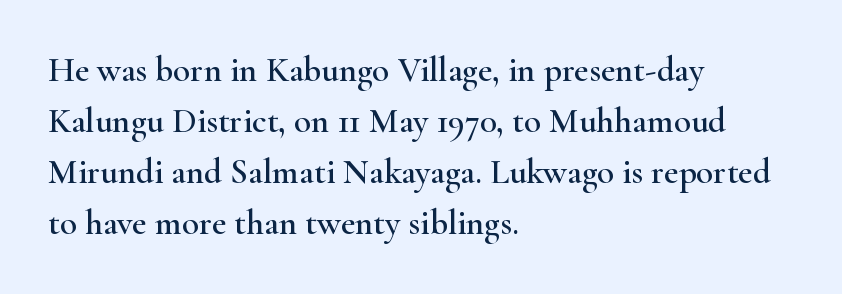
{"serif": "yes", "italic": "no", "width": "wide", "stroke_contrast": "high", "x_height": "small", "monospaced": "no", "underline": "no", "align": "left", "line_spacing": "normal", "line_spacing_ratio": 1.46, "letter_spacing": "normal", "letter_spacing_em": 0.0, "glyph_px": 35}
